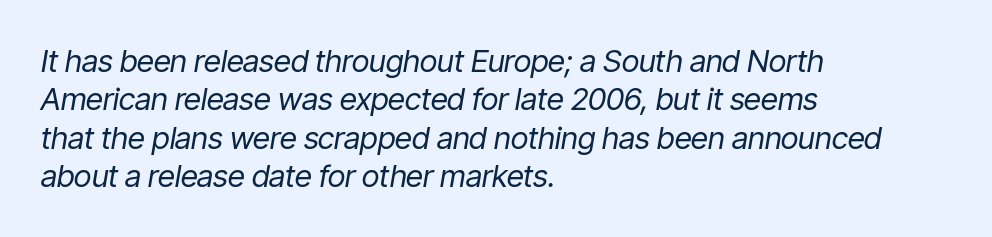
Q: Is the text bold? A: No.
Q: Is the text italic (slanted)? A: Yes, it leans right by about 9 degrees.
Q: Is the text underlined? A: No.
Q: How is the paragraph aligned? A: Left-aligned.
Q: Is the spacing between letters normal or unusually wide? A: Normal.
Q: Width (condensed, normal, or wide)? A: Condensed.
Q: Stroke contrast? A: Low.
Q: x-height? A: Medium.
Q: Monospaced? A: No.
